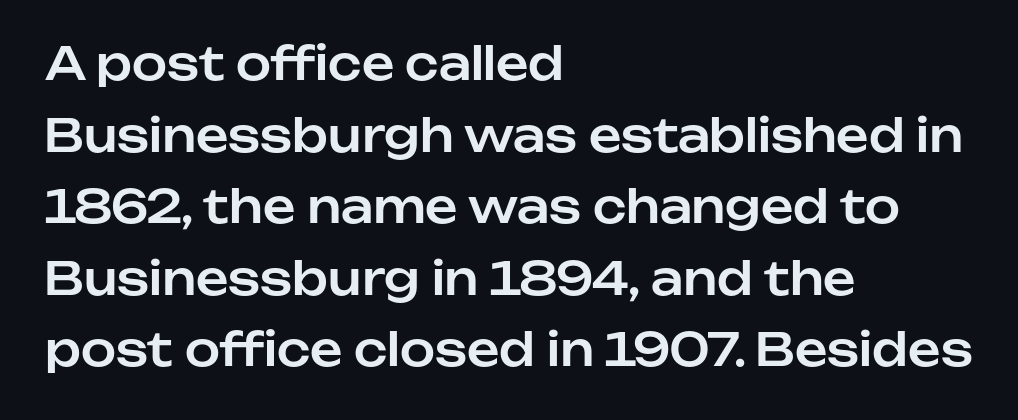
Q: Is the text italic (slanted)? A: No, it is upright.
Q: Is the typeface a serif or a sans-serif typeface? A: Sans-serif.
Q: Is the text underlined? A: No.
Q: How is the paragraph aligned? A: Left-aligned.
Q: Is the spacing between letters normal or unusually wide? A: Normal.
Q: Is the spacing between lines tight, normal or loose? A: Normal.
Q: Width (condensed, normal, or wide)? A: Normal.
Q: Stroke contrast? A: Low.
Q: x-height? A: Medium.
Q: Monospaced? A: No.
